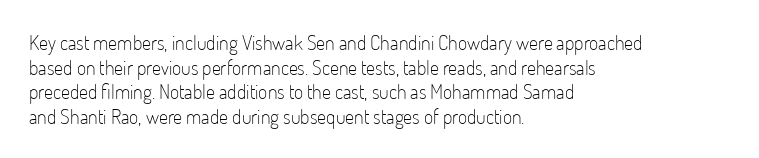
Q: Is the text bold? A: No.
Q: Is the text italic (slanted)? A: No, it is upright.
Q: Is the text underlined? A: No.
Q: How is the paragraph aligned? A: Left-aligned.
Q: Is the spacing between letters normal or unusually wide? A: Normal.
